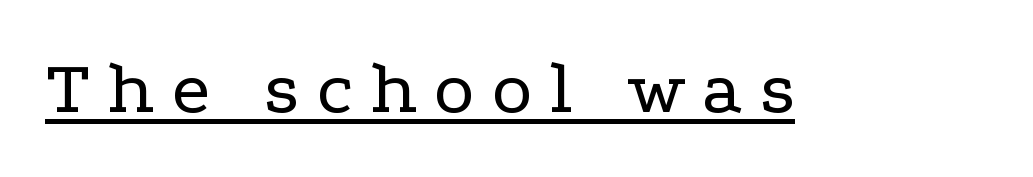
The image shows 77 px regular-weight, wide serif type, upright; set unusually wide letter spacing (+0.23 em), underlined; low stroke contrast and a medium x-height.
